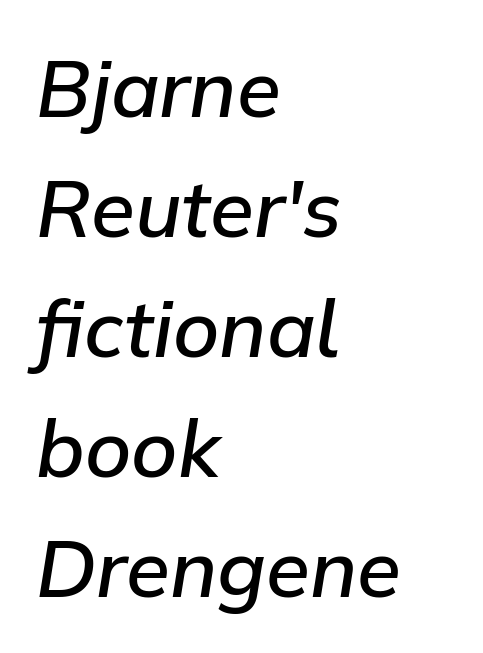
Q: Is the text bold? A: Semi-bold.
Q: Is the text italic (slanted)? A: Yes, it leans right by about 9 degrees.
Q: Is the text underlined? A: No.
Q: How is the paragraph aligned? A: Left-aligned.
Q: Is the spacing between letters normal or unusually wide? A: Normal.
Q: Is the spacing between lines tight, normal or loose? A: Normal.
Q: Width (condensed, normal, or wide)? A: Normal.
Q: Stroke contrast? A: Low.
Q: x-height? A: Medium.
Q: Monospaced? A: No.
